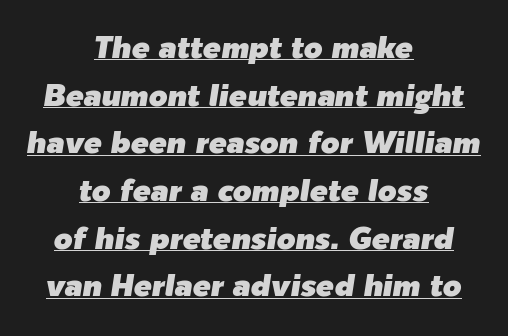
Proportional: the letters do not fall into vertical columns. In terms of letterspacing, this is plain default setting. Which margin do the lines hug? Neither — every line sits in the middle. Whoever set this chose a conventional vertical rhythm.
